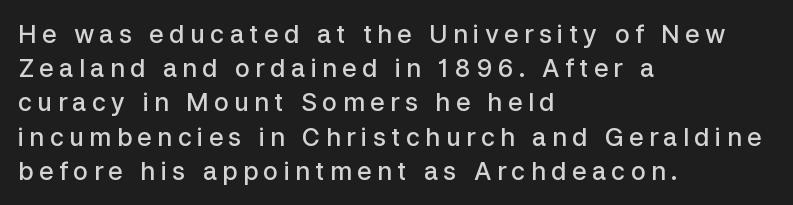
The image shows 25 px text type, upright; set left-aligned, normal line spacing (1.37x), unusually wide letter spacing (+0.21 em), not underlined.
